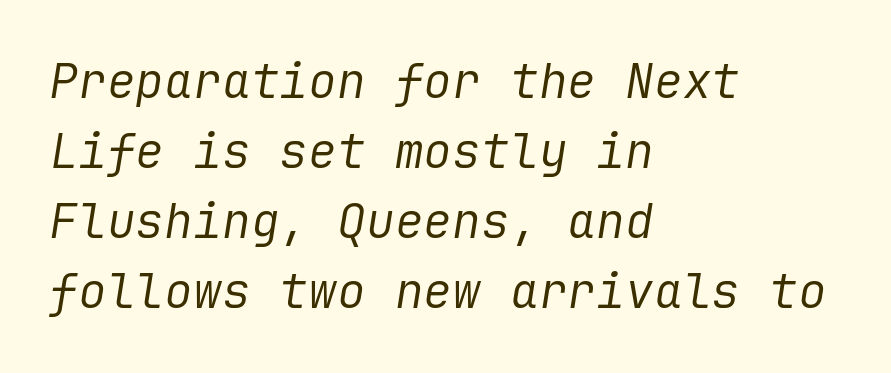
The image shows 48 px regular-weight type, italic (leaning right); set left-aligned, normal line spacing (1.46x), normal letter spacing, not underlined; low stroke contrast and a medium x-height.
